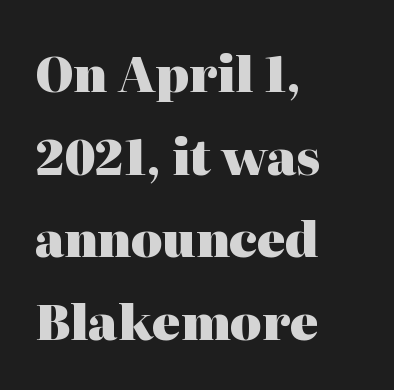
Quick note: underline off. Do the letters lean? They stand straight. Font category for this specimen: serif. Each glyph is drawn with heavy, bold strokes. A classic flush-left, rag-right setting is used for this passage.
